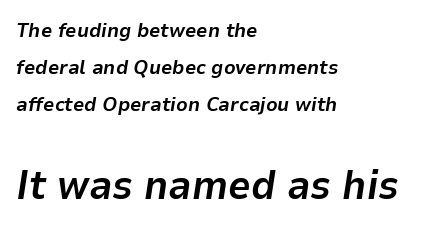
This sample is left-justified, so line endings fall wherever the words run out. Looks like regular typesetting: each glyph gets only the width it needs. Slanted lettering throughout. Look at the tracking — it's just the regular setting, nothing added. The block sitting lower on the canvas is the one with enlarged characters. Summary of weight: heavy, a full bold.
